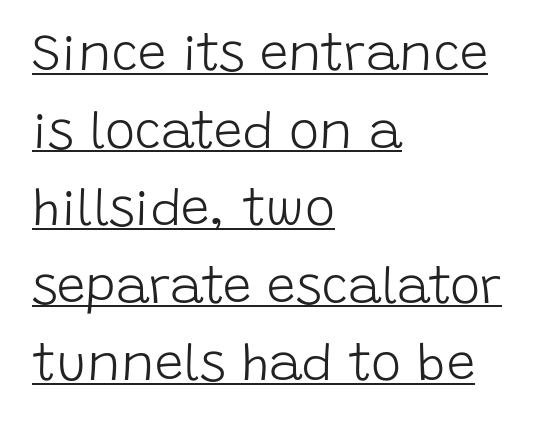
Q: Is the text bold? A: No.
Q: Is the text italic (slanted)? A: No, it is upright.
Q: Is the typeface a serif or a sans-serif typeface? A: Sans-serif.
Q: Is the text underlined? A: Yes.
Q: How is the paragraph aligned? A: Left-aligned.
Q: Is the spacing between letters normal or unusually wide? A: Normal.
Q: Is the spacing between lines tight, normal or loose? A: Normal.
Q: Width (condensed, normal, or wide)? A: Normal.
Q: Stroke contrast? A: Low.
Q: x-height? A: Large.
Q: Monospaced? A: No.
